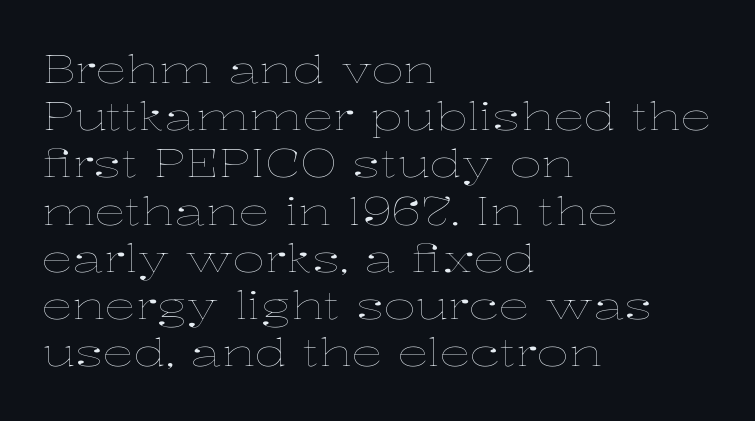
{"italic": "no", "bold": "no", "weight": "thin", "width": "wide", "stroke_contrast": "low", "x_height": "medium", "monospaced": "no", "underline": "no", "align": "left", "line_spacing_ratio": 1.21, "letter_spacing": "normal", "letter_spacing_em": 0.0, "glyph_px": 39}
